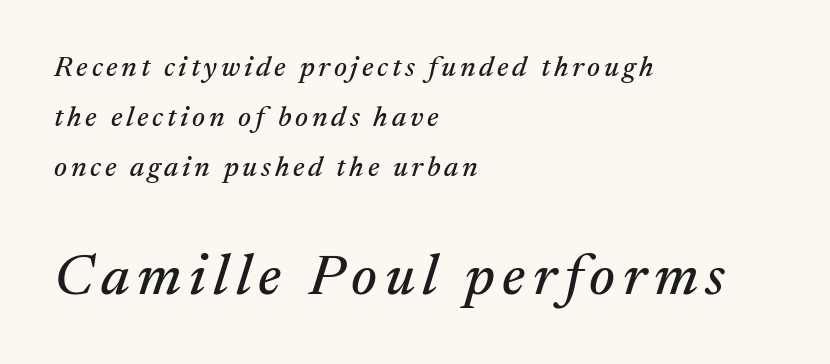
Q: Is the text italic (slanted)? A: Yes, it leans right by about 17 degrees.
Q: Is the typeface a serif or a sans-serif typeface? A: Serif.
Q: Is the text underlined? A: No.
Q: How is the paragraph aligned? A: Left-aligned.
Q: Which block of text is set in a larger size, the first (top) or the second (bottom)? A: The second (bottom) one.
Q: Width (condensed, normal, or wide)? A: Normal.
Q: Stroke contrast? A: Medium.
Q: x-height? A: Medium.
Q: Monospaced? A: No.
